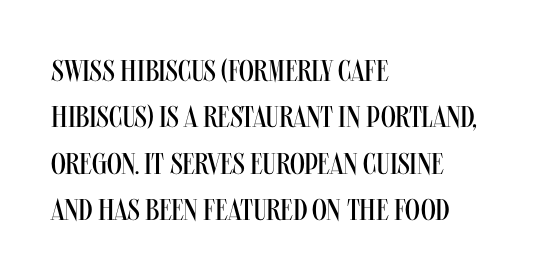
The image shows 30 px regular-weight, condensed sans-serif type, upright; set left-aligned, normal line spacing (1.55x), normal letter spacing, not underlined; medium stroke contrast and a large x-height.
